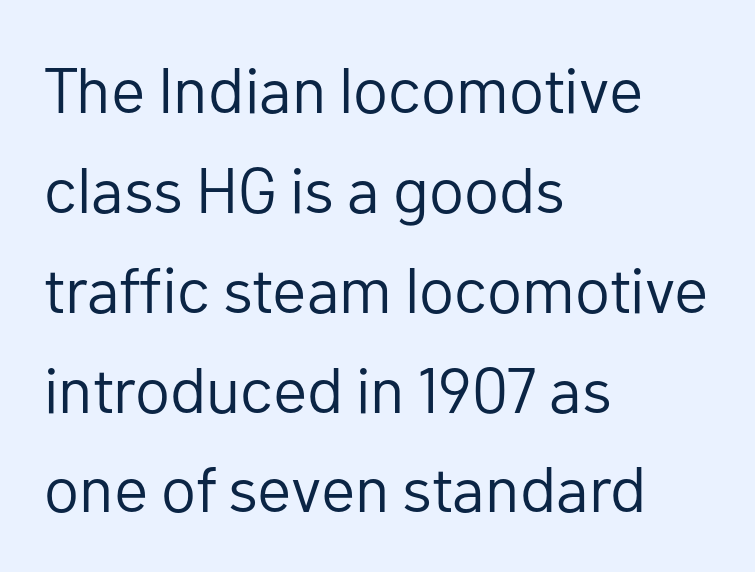
{"serif": "no", "italic": "no", "bold": "no", "weight": "regular", "width": "normal", "stroke_contrast": "low", "x_height": "medium", "monospaced": "no", "underline": "no", "align": "left", "line_spacing": "normal", "line_spacing_ratio": 1.56, "letter_spacing": "normal", "letter_spacing_em": 0.0, "glyph_px": 64}
